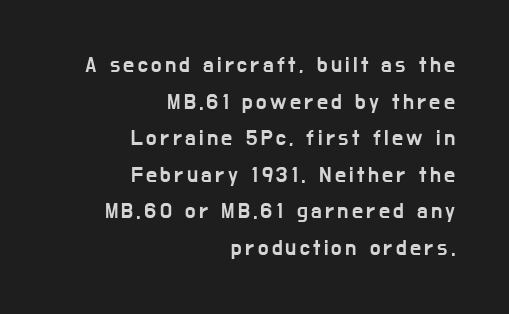
Just letters on the line, the space beneath them empty. The ragged edge is on the left, which tells us the setting is flush right. Every stem runs plumb, perpendicular to the baseline. The line-height multiplier appears to be the usual default.
